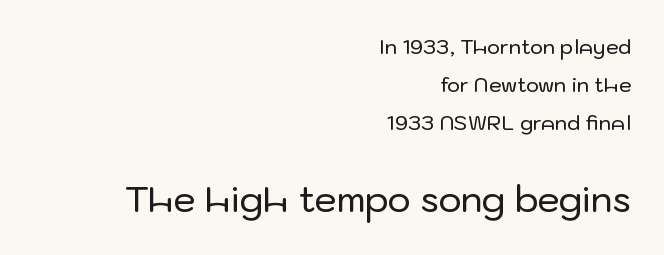
{"serif": "no", "italic": "no", "width": "normal", "stroke_contrast": "low", "x_height": "medium", "monospaced": "no", "underline": "no", "align": "right", "line_spacing": "loose", "line_spacing_ratio": 1.91, "letter_spacing": "normal", "letter_spacing_em": 0.0, "larger_block": "second", "size_ratio": 1.75, "glyph_px": 35}
